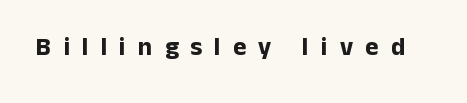
Every letter is thick-stroked: bold, no question. The tracking reads as deliberately expanded to a designer's eye. Underlining? Definitely not there. Italic: no, the glyphs are upright roman.
